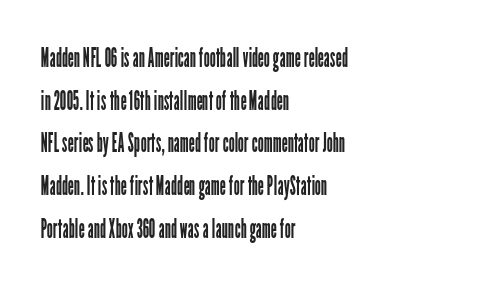
{"italic": "no", "bold": "no", "underline": "no", "align": "left", "line_spacing": "normal", "line_spacing_ratio": 1.58, "letter_spacing": "normal", "letter_spacing_em": 0.0, "glyph_px": 27}
